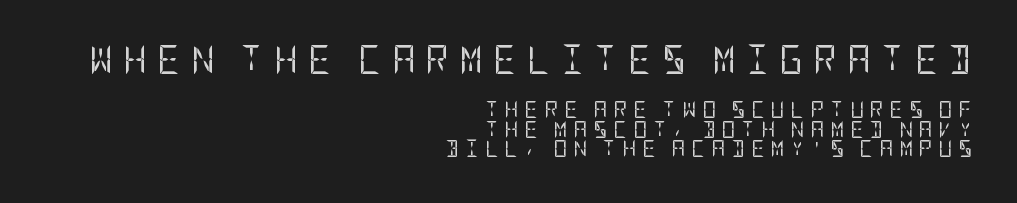
The image shows 29 px regular-weight, condensed sans-serif type, upright; set right-aligned, tight line spacing (1.14x), unusually wide letter spacing (+0.35 em), not underlined; the first (top) block is 1.71x larger; low stroke contrast and a large x-height.
